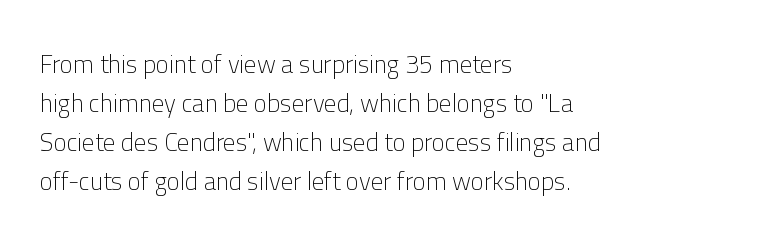
{"italic": "no", "bold": "no", "underline": "no", "align": "left", "line_spacing": "normal", "line_spacing_ratio": 1.56, "letter_spacing": "normal", "letter_spacing_em": 0.0, "glyph_px": 25}
